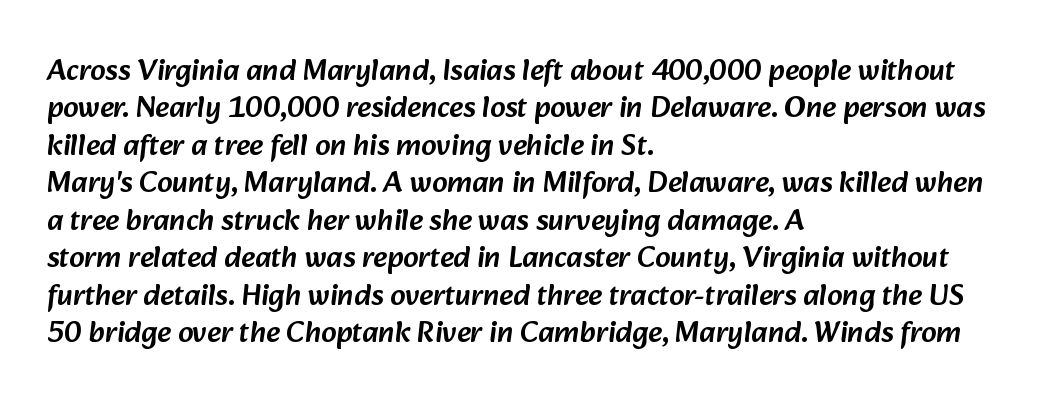
Looks like regular typesetting: each glyph gets only the width it needs. Words appear dense and cohesive because spacing is normal. Unmarked baselines from the first word to the last. Is the block centered? No — it sits flush against the left margin. Successive baselines arrive at the customary interval. Regarding serifs, this sample does without them.
